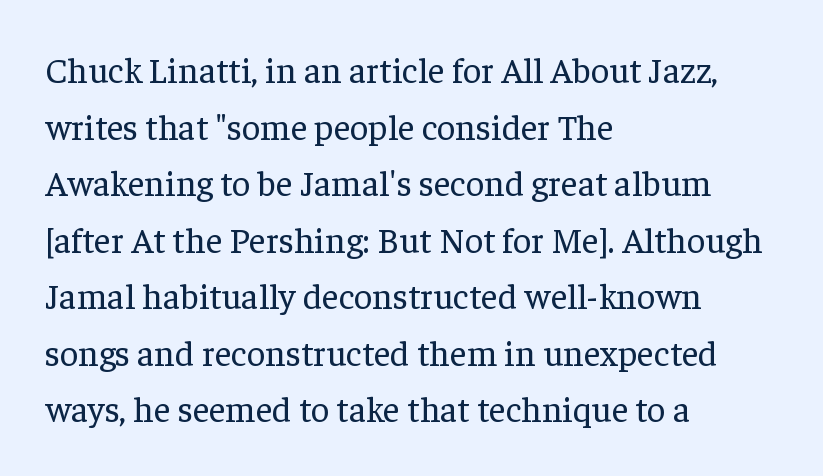
The image shows 36 px regular-weight serif type, upright; set left-aligned, normal line spacing (1.57x), normal letter spacing, not underlined; low stroke contrast and a medium x-height.
